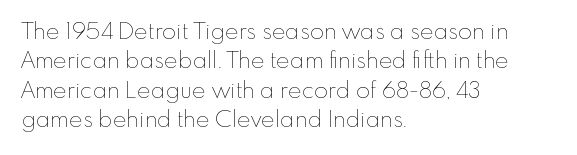
The image shows 23 px text type, upright; set left-aligned, normal line spacing (1.28x), normal letter spacing, not underlined.
